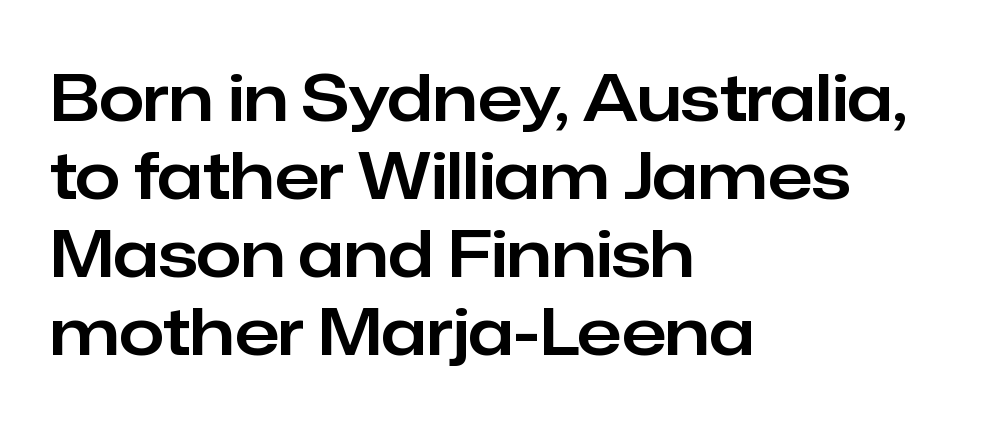
Q: Is the text italic (slanted)? A: No, it is upright.
Q: Is the typeface a serif or a sans-serif typeface? A: Sans-serif.
Q: Is the text underlined? A: No.
Q: How is the paragraph aligned? A: Left-aligned.
Q: Is the spacing between letters normal or unusually wide? A: Normal.
Q: Width (condensed, normal, or wide)? A: Normal.
Q: Stroke contrast? A: Low.
Q: x-height? A: Medium.
Q: Monospaced? A: No.
